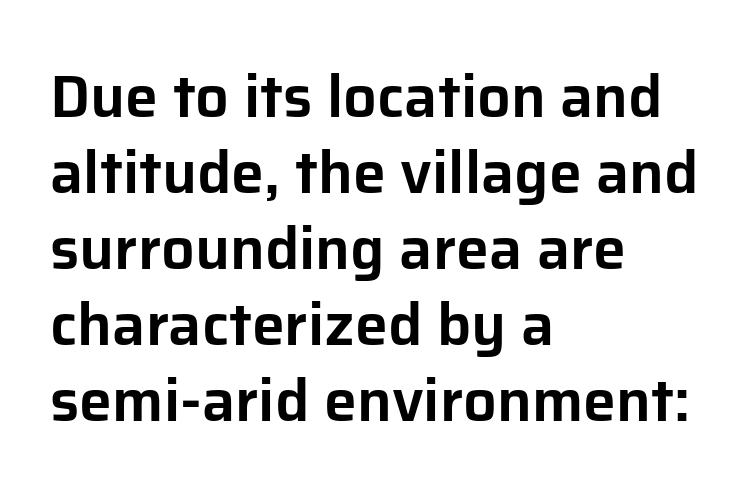
The image shows 59 px sans-serif type, upright; set left-aligned, normal line spacing (1.29x), normal letter spacing, not underlined; low stroke contrast and a medium x-height.
